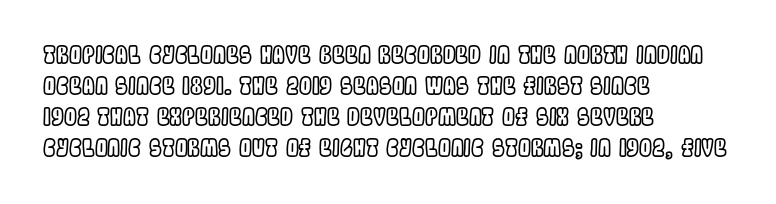
{"italic": "no", "underline": "no", "align": "left", "line_spacing": "normal", "line_spacing_ratio": 1.35, "letter_spacing": "normal", "letter_spacing_em": 0.0, "glyph_px": 23}
